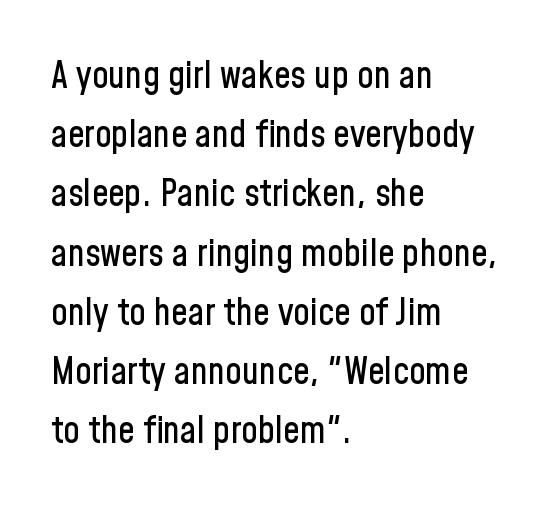
Q: Is the text italic (slanted)? A: No, it is upright.
Q: Is the typeface a serif or a sans-serif typeface? A: Sans-serif.
Q: Is the text underlined? A: No.
Q: How is the paragraph aligned? A: Left-aligned.
Q: Is the spacing between letters normal or unusually wide? A: Normal.
Q: Is the spacing between lines tight, normal or loose? A: Normal.
Q: Width (condensed, normal, or wide)? A: Condensed.
Q: Stroke contrast? A: Low.
Q: x-height? A: Medium.
Q: Monospaced? A: No.
